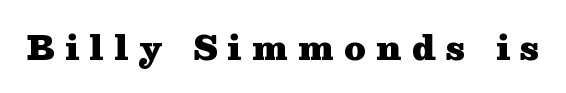
{"serif": "yes", "italic": "no", "bold": "yes", "weight": "heavy", "width": "wide", "stroke_contrast": "medium", "x_height": "medium", "monospaced": "no", "underline": "no", "letter_spacing": "wide", "letter_spacing_em": 0.31, "glyph_px": 33}
